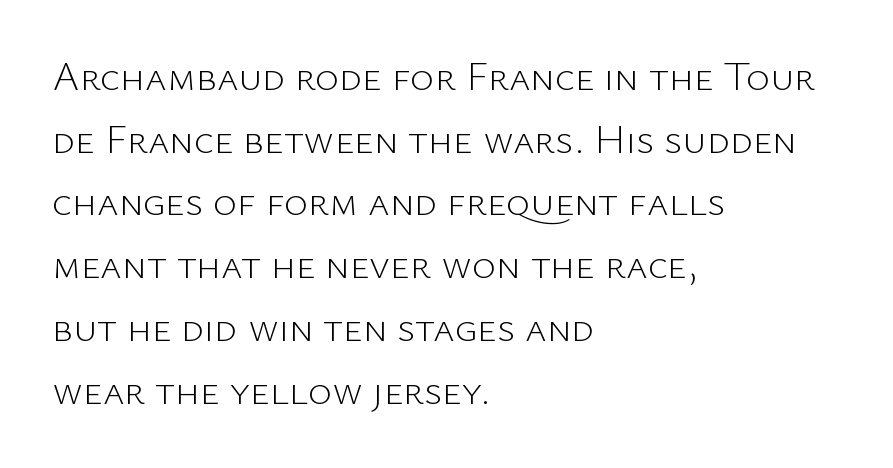
Q: Is the text bold? A: No.
Q: Is the text italic (slanted)? A: No, it is upright.
Q: Is the typeface a serif or a sans-serif typeface? A: Sans-serif.
Q: Is the text underlined? A: No.
Q: How is the paragraph aligned? A: Left-aligned.
Q: Is the spacing between letters normal or unusually wide? A: Normal.
Q: Is the spacing between lines tight, normal or loose? A: Normal.
Q: Width (condensed, normal, or wide)? A: Normal.
Q: Stroke contrast? A: Low.
Q: x-height? A: Medium.
Q: Monospaced? A: No.
